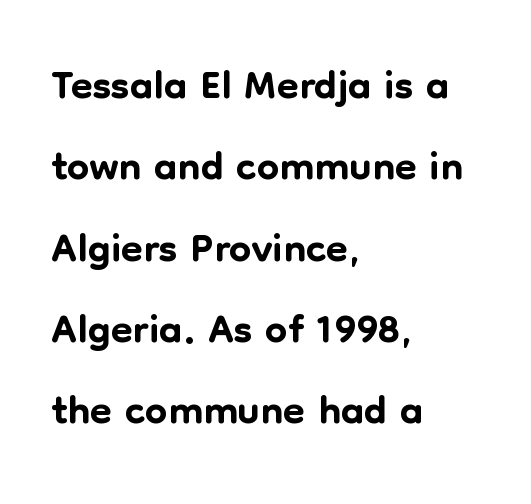
{"serif": "no", "italic": "no", "width": "normal", "stroke_contrast": "low", "x_height": "medium", "monospaced": "no", "underline": "no", "align": "left", "line_spacing": "normal", "line_spacing_ratio": 1.29, "letter_spacing": "normal", "letter_spacing_em": 0.0, "glyph_px": 63}
